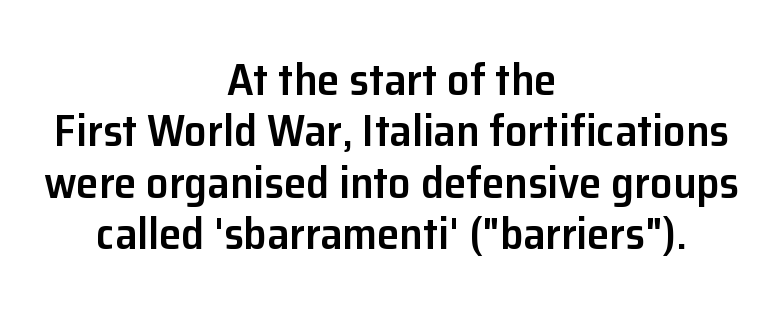
{"serif": "no", "italic": "no", "bold": "semi", "weight": "semibold", "width": "normal", "stroke_contrast": "low", "x_height": "medium", "monospaced": "no", "underline": "no", "align": "center", "line_spacing": "tight", "line_spacing_ratio": 1.14, "letter_spacing": "normal", "letter_spacing_em": 0.0, "glyph_px": 45}
